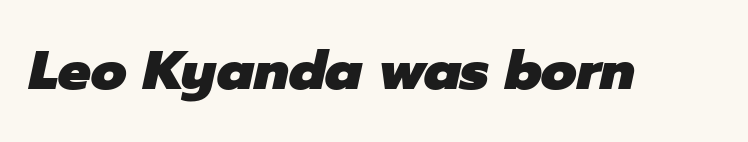
{"italic": "yes", "lean": "right", "slant_degrees": 12, "bold": "yes", "weight": "heavy", "width": "normal", "stroke_contrast": "low", "x_height": "medium", "monospaced": "no", "underline": "no", "letter_spacing": "normal", "letter_spacing_em": 0.0, "glyph_px": 55}
